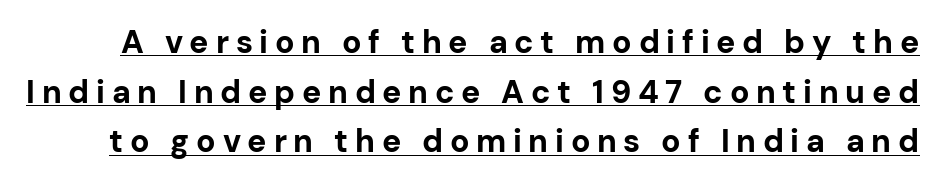
Q: Is the text bold? A: Yes.
Q: Is the text italic (slanted)? A: No, it is upright.
Q: Is the typeface a serif or a sans-serif typeface? A: Sans-serif.
Q: Is the text underlined? A: Yes.
Q: Is the spacing between letters normal or unusually wide? A: Unusually wide.
Q: Is the spacing between lines tight, normal or loose? A: Normal.
Q: Width (condensed, normal, or wide)? A: Normal.
Q: Stroke contrast? A: Low.
Q: x-height? A: Medium.
Q: Monospaced? A: No.
